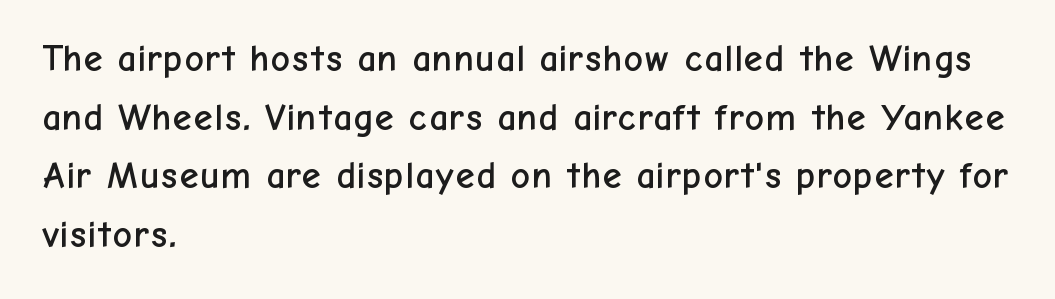
Where is the straight margin? On the left. One glance says typical: line gaps are just what's usual. Is this a fixed-width face? No — the glyphs have proportional, varying widths. A sans-serif font was chosen for this passage. Decoration check: the copy has no underline. No italicization has been applied; the sample stays upright.
